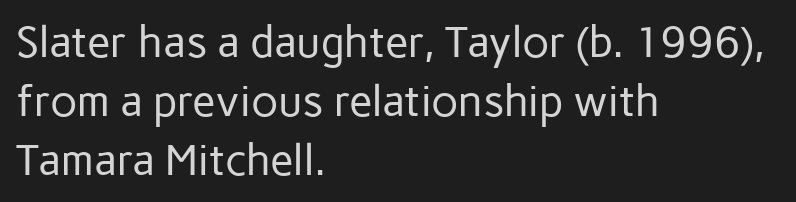
{"serif": "no", "italic": "no", "bold": "no", "weight": "regular", "width": "normal", "stroke_contrast": "low", "x_height": "medium", "monospaced": "no", "underline": "no", "align": "left", "line_spacing": "normal", "line_spacing_ratio": 1.37, "letter_spacing": "normal", "letter_spacing_em": 0.0, "glyph_px": 43}
